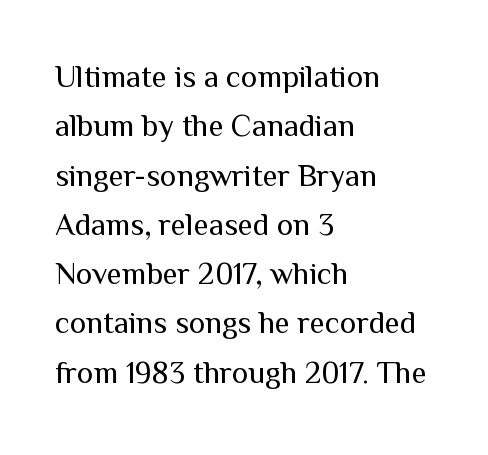
The image shows 31 px regular-weight sans-serif type, upright; set left-aligned, normal line spacing (1.59x), normal letter spacing, not underlined; medium stroke contrast and a medium x-height.
